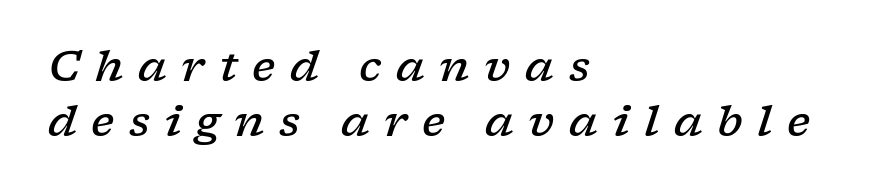
The image shows 42 px semibold, wide serif type, italic (leaning right); set left-aligned, normal line spacing (1.31x), unusually wide letter spacing (+0.35 em), not underlined; low stroke contrast and a medium x-height.
